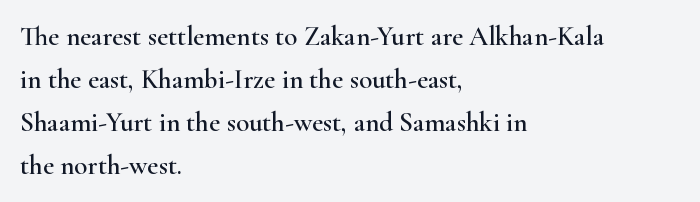
Notice how descenders clear the ascenders below comfortably — that's standard leading. Rendered with straight, roman letterforms. These lines keep a tight, regular rhythm from letter to letter. Only glyphs here, with clear space below each row. Line beginnings align vertically; line endings do not.
